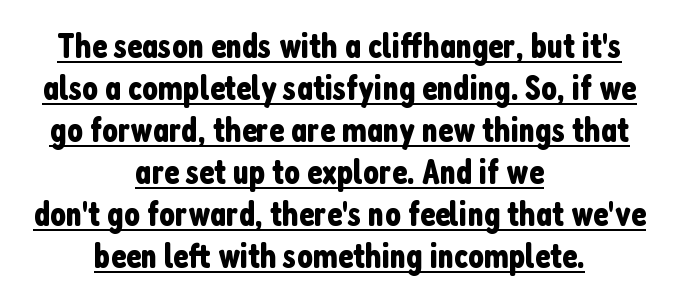
Q: Is the text italic (slanted)? A: No, it is upright.
Q: Is the typeface a serif or a sans-serif typeface? A: Sans-serif.
Q: Is the text underlined? A: Yes.
Q: How is the paragraph aligned? A: Centered.
Q: Is the spacing between letters normal or unusually wide? A: Normal.
Q: Width (condensed, normal, or wide)? A: Condensed.
Q: Stroke contrast? A: Low.
Q: x-height? A: Medium.
Q: Monospaced? A: No.
